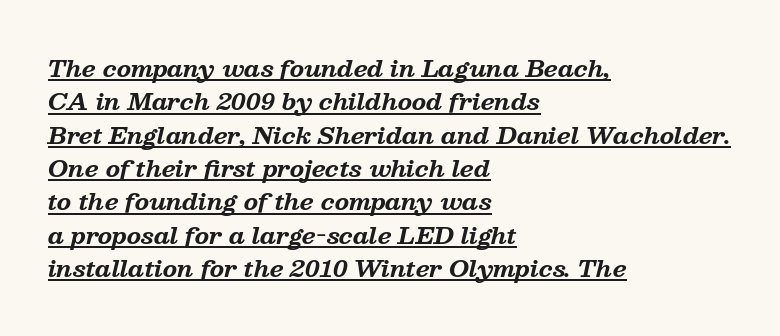
{"italic": "yes", "lean": "right", "slant_degrees": 13, "bold": "yes", "underline": "yes", "align": "left", "line_spacing": "normal", "line_spacing_ratio": 1.45, "letter_spacing": "normal", "letter_spacing_em": 0.0, "glyph_px": 23}
